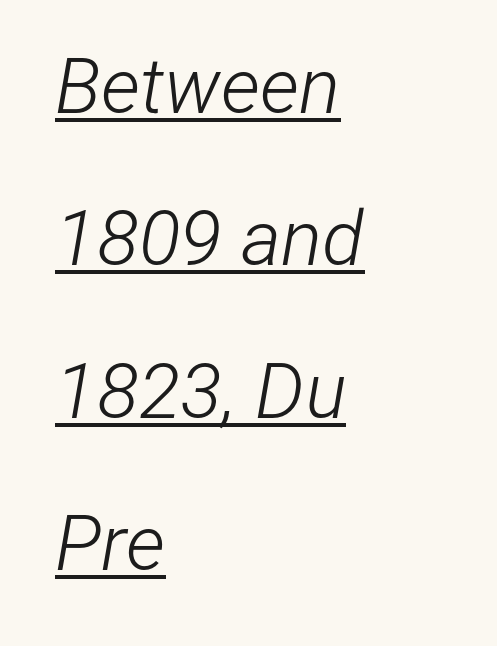
The image shows 77 px light, condensed type, italic (leaning right); set left-aligned, loose line spacing (1.98x), normal letter spacing, underlined; low stroke contrast and a medium x-height.
